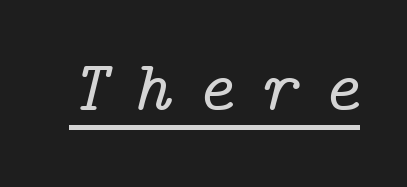
The face used here is seriffed, in the tradition of book romans. Is the letter spacing exaggerated? Yes — the characters are pushed far apart. A typesetter would mark this as italic. Notice how a bar underscores the lettering throughout.
